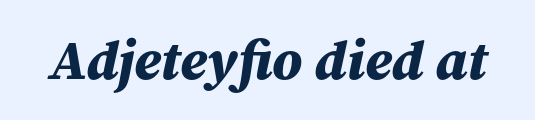
The image shows 55 px bold type, italic (leaning right); set normal letter spacing, not underlined; medium stroke contrast and a medium x-height.
